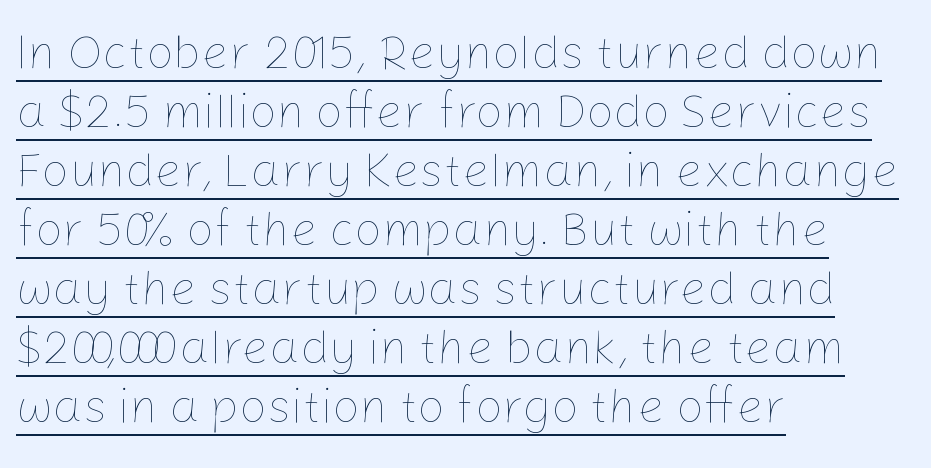
Notice how the passage keeps a crisp vertical edge on the left only. Notice how a bar underscores the lettering throughout. This is roman type, the default non-slanted kind. Each letter keeps its own natural width here, so spacing adapts to shape.
